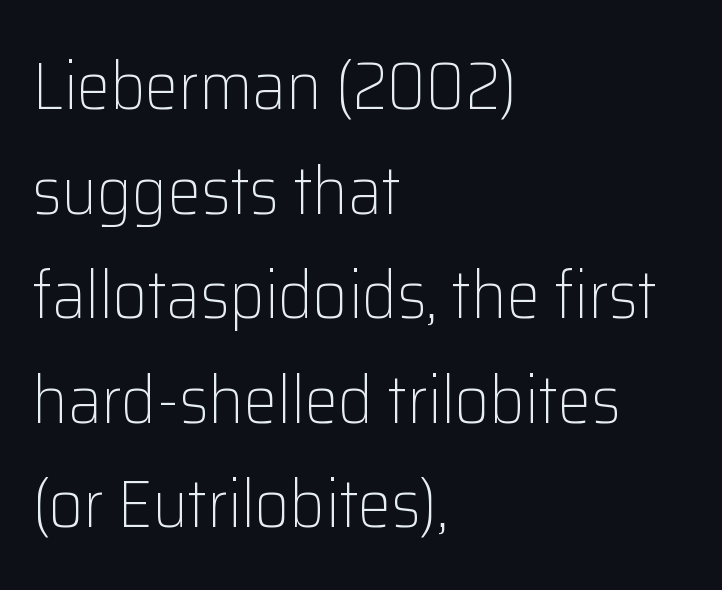
{"serif": "no", "italic": "no", "bold": "no", "weight": "light", "width": "normal", "stroke_contrast": "low", "x_height": "medium", "monospaced": "no", "underline": "no", "align": "left", "line_spacing": "normal", "line_spacing_ratio": 1.56, "letter_spacing": "normal", "letter_spacing_em": 0.0, "glyph_px": 67}
